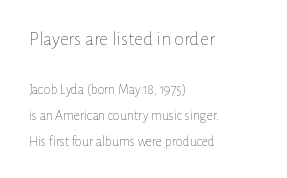
{"italic": "no", "bold": "no", "underline": "no", "align": "left", "line_spacing_ratio": 1.85, "letter_spacing": "normal", "letter_spacing_em": 0.0, "larger_block": "first", "size_ratio": 1.43, "glyph_px": 20}
